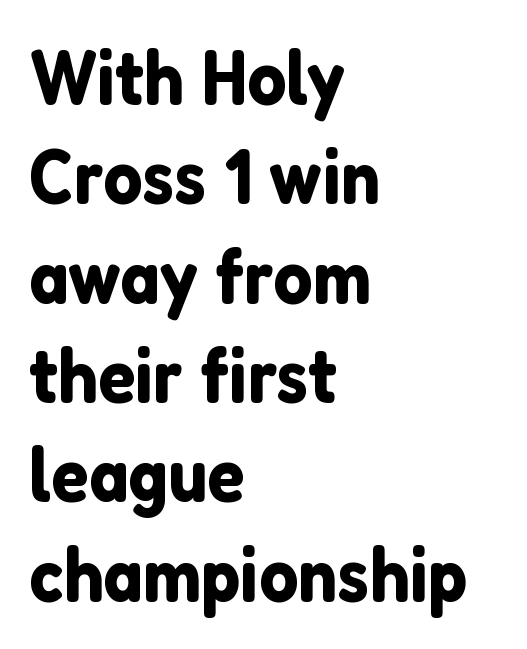
The lines sit at an ordinary, default distance from one another. The axis of the letterforms is exactly vertical. A typesetter would call this proportional, since set widths differ per character. Any mark beneath the type? The region is blank. Serifs: no, the terminals of the letterforms are clean.
